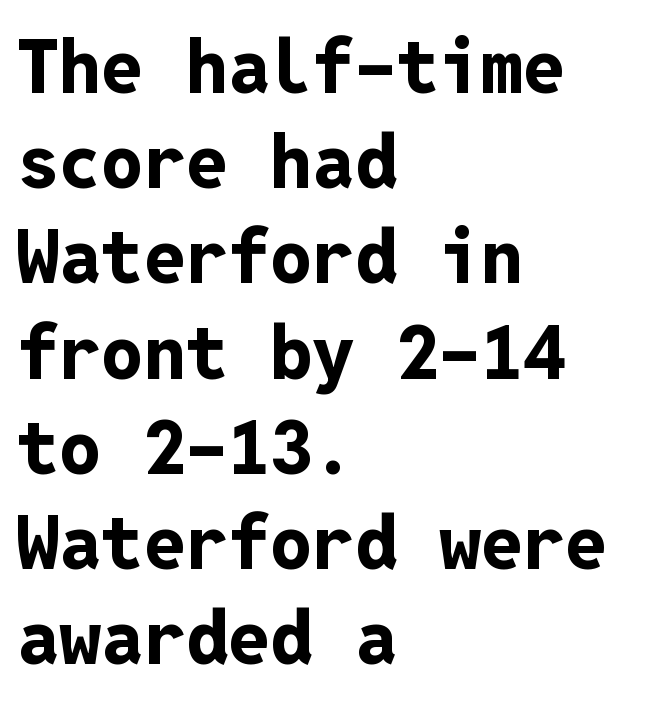
The image shows 75 px bold sans-serif type, upright, monospaced; set left-aligned, normal line spacing (1.27x), normal letter spacing, not underlined; low stroke contrast and a medium x-height.
